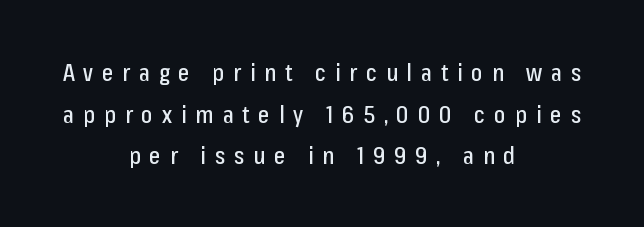
Q: Is the text italic (slanted)? A: No, it is upright.
Q: Is the text underlined? A: No.
Q: How is the paragraph aligned? A: Centered.
Q: Is the spacing between letters normal or unusually wide? A: Unusually wide.
